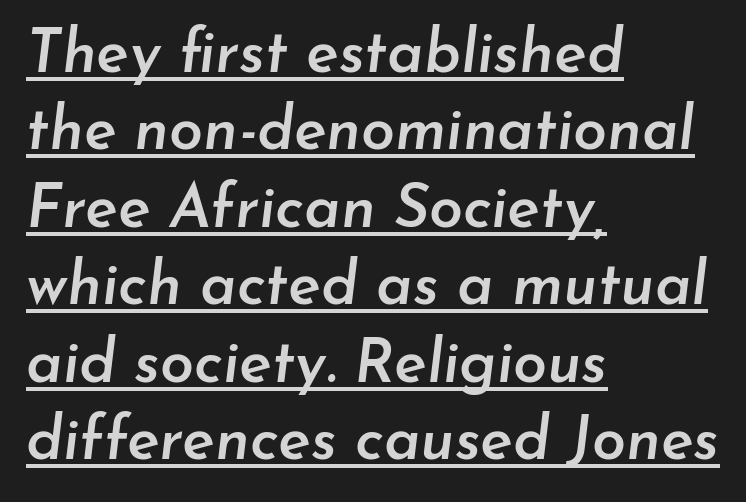
{"italic": "yes", "lean": "right", "slant_degrees": 7, "bold": "semi", "weight": "semibold", "width": "normal", "stroke_contrast": "low", "x_height": "small", "monospaced": "no", "underline": "yes", "align": "left", "line_spacing": "normal", "line_spacing_ratio": 1.27, "letter_spacing": "normal", "letter_spacing_em": 0.0, "glyph_px": 61}
